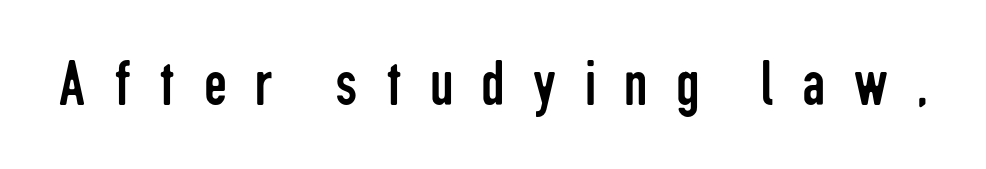
Tracking here is generous; glyphs stand well apart from one another. Quick note: underline off. No letter is thick-stroked: the sample isn't bold. No italicization has been applied; the sample stays upright. Do the characters align in a grid? No, the font is proportional.
